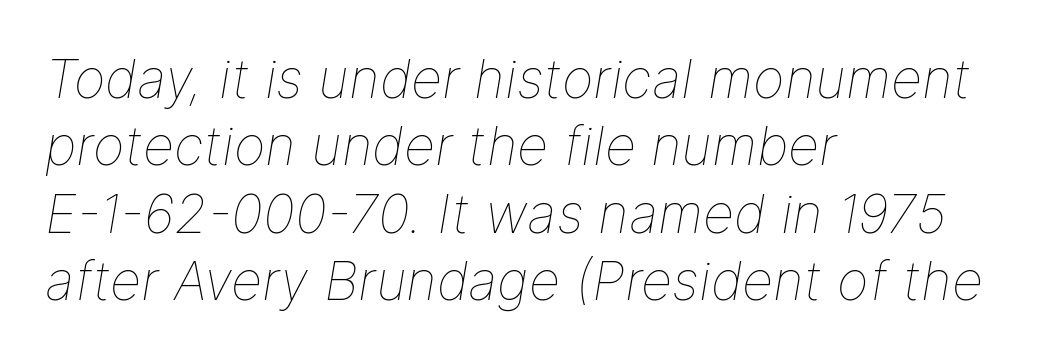
Q: Is the text bold? A: No.
Q: Is the text italic (slanted)? A: Yes, it leans right by about 9 degrees.
Q: Is the text underlined? A: No.
Q: How is the paragraph aligned? A: Left-aligned.
Q: Is the spacing between letters normal or unusually wide? A: Normal.
Q: Is the spacing between lines tight, normal or loose? A: Normal.
Q: Width (condensed, normal, or wide)? A: Normal.
Q: Stroke contrast? A: Low.
Q: x-height? A: Medium.
Q: Monospaced? A: No.
